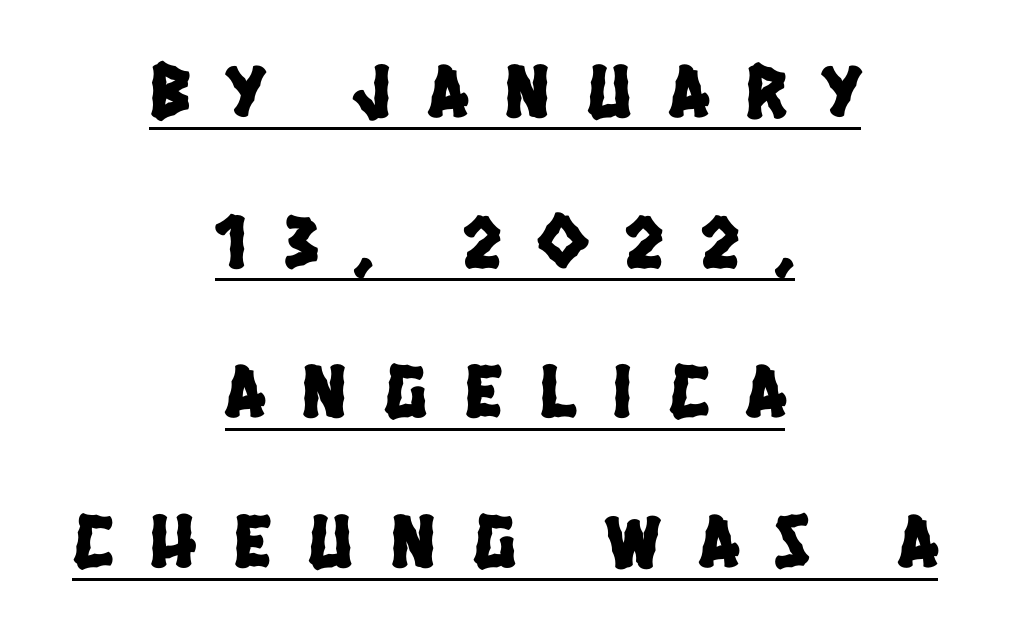
{"serif": "no", "width": "condensed", "stroke_contrast": "low", "x_height": "large", "monospaced": "no", "underline": "yes", "align": "center", "line_spacing": "loose", "line_spacing_ratio": 1.95, "letter_spacing": "wide", "letter_spacing_em": 0.48, "glyph_px": 77}
